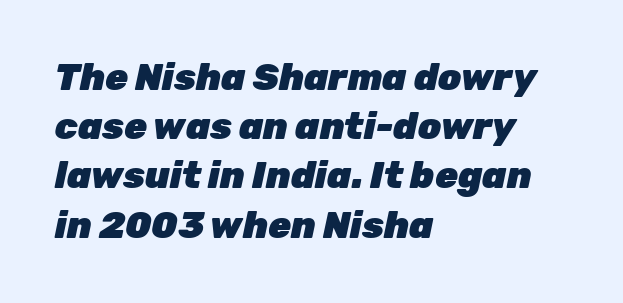
One glance says typical: line gaps are just what's usual. The type is set solid horizontally, with unmodified tracking. The zone under the glyphs is completely vacant. All the whitespace from short lines collects on the right. The typesetting leans heavy: a genuine bold.
